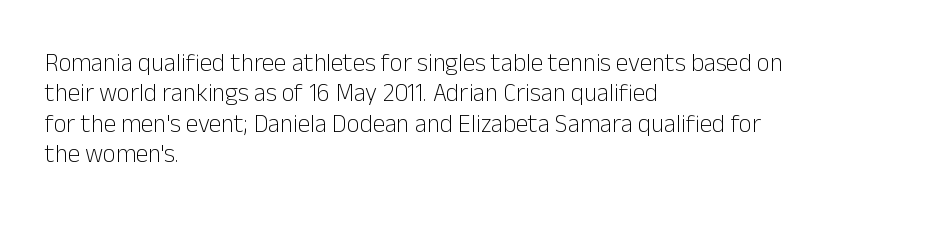
Q: Is the text bold? A: No.
Q: Is the text italic (slanted)? A: No, it is upright.
Q: Is the text underlined? A: No.
Q: How is the paragraph aligned? A: Left-aligned.
Q: Is the spacing between letters normal or unusually wide? A: Normal.
